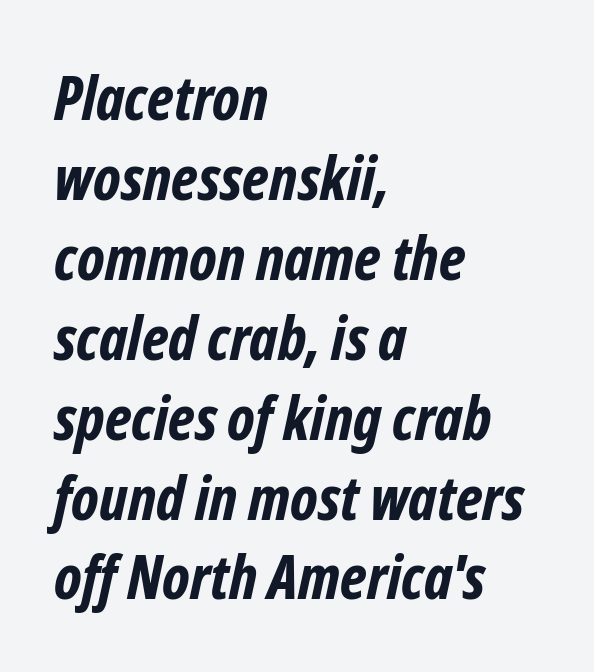
Q: Is the text bold? A: Yes.
Q: Is the typeface a serif or a sans-serif typeface? A: Sans-serif.
Q: Is the text underlined? A: No.
Q: How is the paragraph aligned? A: Left-aligned.
Q: Is the spacing between letters normal or unusually wide? A: Normal.
Q: Is the spacing between lines tight, normal or loose? A: Normal.
Q: Width (condensed, normal, or wide)? A: Condensed.
Q: Stroke contrast? A: Low.
Q: x-height? A: Medium.
Q: Monospaced? A: No.
